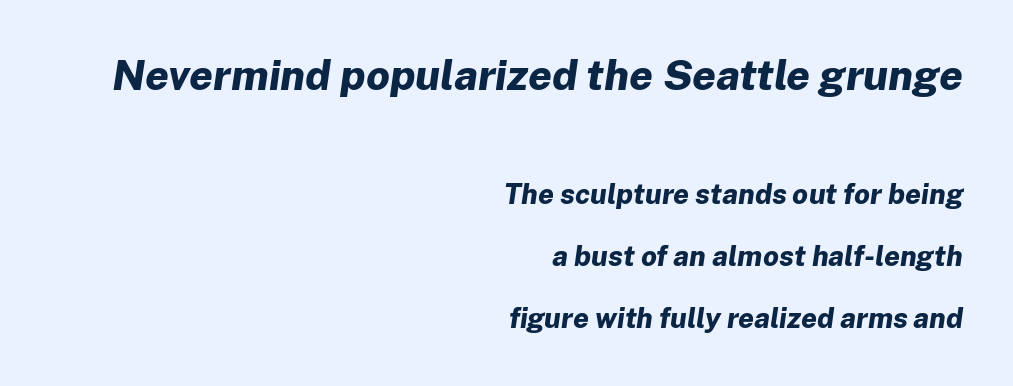
{"italic": "yes", "lean": "right", "slant_degrees": 8, "bold": "yes", "weight": "bold", "width": "normal", "stroke_contrast": "low", "x_height": "medium", "monospaced": "no", "underline": "no", "align": "right", "line_spacing": "loose", "line_spacing_ratio": 2.22, "letter_spacing": "normal", "letter_spacing_em": 0.0, "larger_block": "first", "size_ratio": 1.5, "glyph_px": 42}
